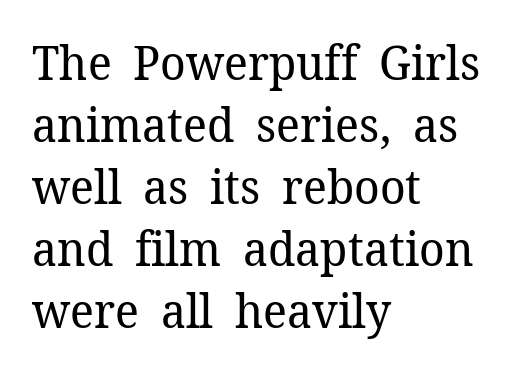
{"serif": "yes", "italic": "no", "bold": "no", "weight": "regular", "width": "normal", "stroke_contrast": "low", "x_height": "medium", "monospaced": "no", "underline": "no", "align": "left", "line_spacing": "normal", "line_spacing_ratio": 1.29, "letter_spacing": "normal", "letter_spacing_em": 0.0, "glyph_px": 48}
